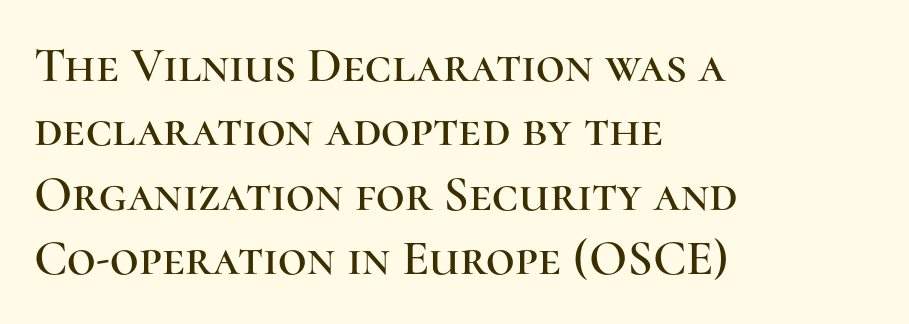
The image shows 50 px serif type, upright; set left-aligned, normal line spacing (1.29x), normal letter spacing, not underlined; high stroke contrast and a medium x-height.
